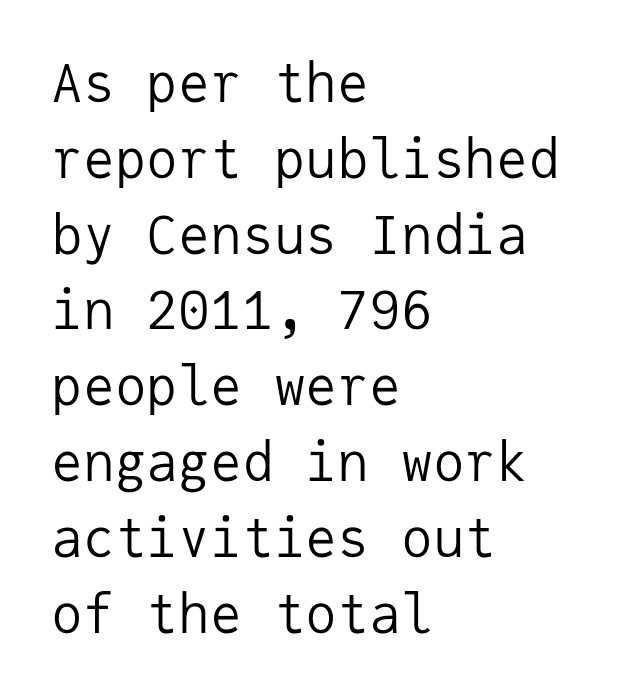
{"serif": "no", "italic": "no", "bold": "no", "weight": "regular", "width": "normal", "stroke_contrast": "low", "x_height": "medium", "monospaced": "yes", "underline": "no", "align": "left", "line_spacing": "normal", "line_spacing_ratio": 1.43, "letter_spacing": "normal", "letter_spacing_em": 0.0, "glyph_px": 53}
